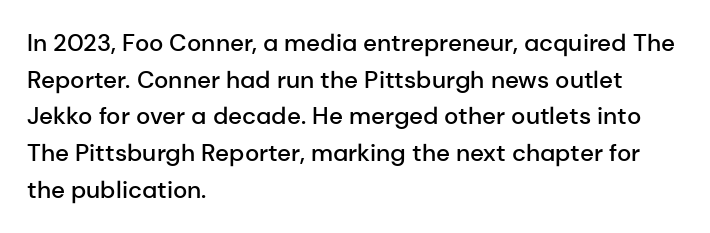
Q: Is the text bold? A: Semi-bold.
Q: Is the text italic (slanted)? A: No, it is upright.
Q: Is the text underlined? A: No.
Q: How is the paragraph aligned? A: Left-aligned.
Q: Is the spacing between letters normal or unusually wide? A: Normal.
Q: Is the spacing between lines tight, normal or loose? A: Normal.
